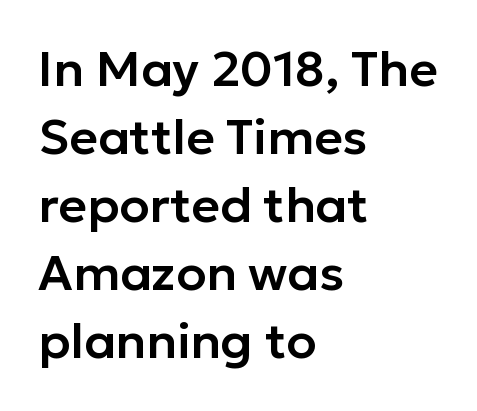
{"serif": "no", "italic": "no", "width": "normal", "stroke_contrast": "low", "x_height": "medium", "monospaced": "no", "underline": "no", "align": "left", "line_spacing": "normal", "line_spacing_ratio": 1.39, "letter_spacing": "normal", "letter_spacing_em": 0.0, "glyph_px": 49}
